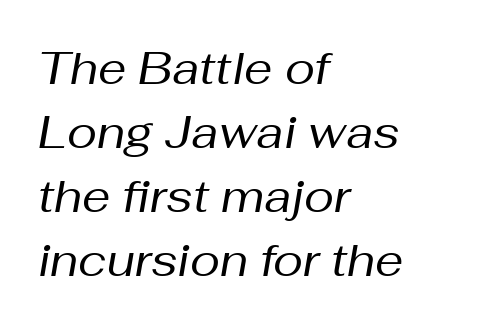
Q: Is the text bold? A: No.
Q: Is the text italic (slanted)? A: Yes, it leans right by about 10 degrees.
Q: Is the text underlined? A: No.
Q: How is the paragraph aligned? A: Left-aligned.
Q: Is the spacing between letters normal or unusually wide? A: Normal.
Q: Is the spacing between lines tight, normal or loose? A: Normal.
Q: Width (condensed, normal, or wide)? A: Normal.
Q: Stroke contrast? A: Medium.
Q: x-height? A: Medium.
Q: Monospaced? A: No.
